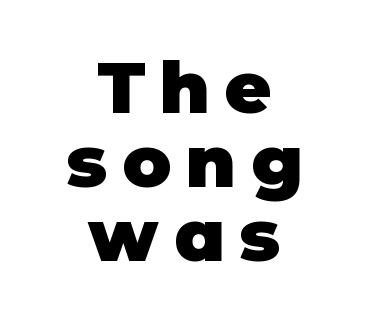
{"serif": "no", "italic": "no", "bold": "yes", "weight": "heavy", "width": "normal", "stroke_contrast": "low", "x_height": "large", "monospaced": "no", "underline": "no", "align": "center", "line_spacing": "tight", "line_spacing_ratio": 1.03, "letter_spacing": "wide", "letter_spacing_em": 0.21, "glyph_px": 72}
